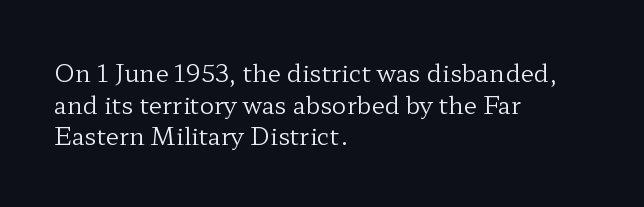
Q: Is the text bold? A: No.
Q: Is the text italic (slanted)? A: No, it is upright.
Q: Is the text underlined? A: No.
Q: How is the paragraph aligned? A: Left-aligned.
Q: Is the spacing between letters normal or unusually wide? A: Normal.
Q: Is the spacing between lines tight, normal or loose? A: Normal.
